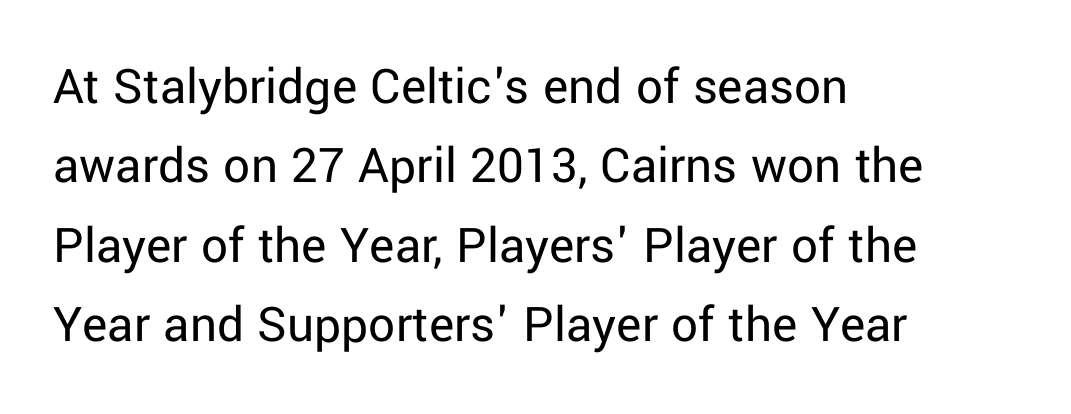
The image shows 53 px regular-weight sans-serif type, upright; set left-aligned, normal line spacing (1.5x), normal letter spacing, not underlined; low stroke contrast and a medium x-height.
